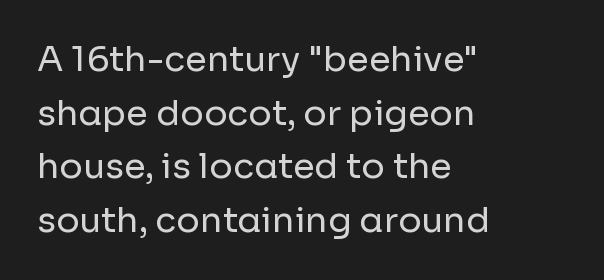
{"serif": "no", "italic": "no", "bold": "no", "weight": "regular", "width": "normal", "stroke_contrast": "low", "x_height": "medium", "monospaced": "no", "underline": "no", "align": "left", "line_spacing": "normal", "line_spacing_ratio": 1.53, "letter_spacing": "normal", "letter_spacing_em": 0.0, "glyph_px": 35}
